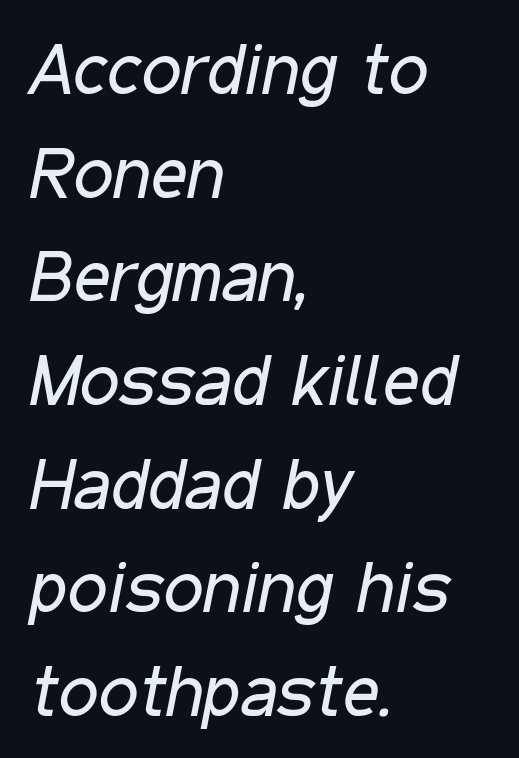
The image shows 71 px regular-weight, condensed type, italic (leaning right); set left-aligned, normal line spacing (1.46x), normal letter spacing, not underlined; low stroke contrast and a medium x-height.
